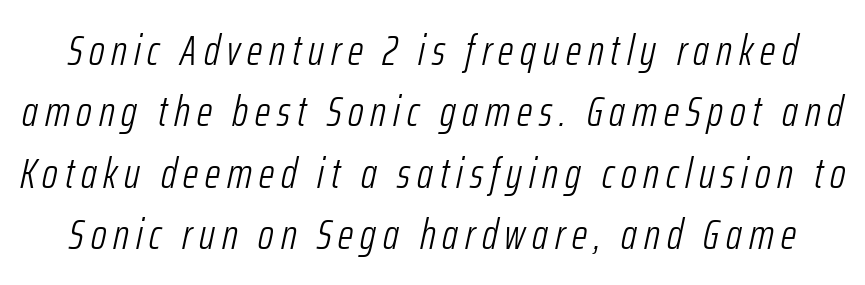
The glyphs are unaccompanied by any horizontal stroke below them. Heft: none added — not bold. The passage shown is typed in a proportional face where columns would drift. Evenly set lines give the paragraph a standard silhouette. Rendered with sloped, italic letterforms.
